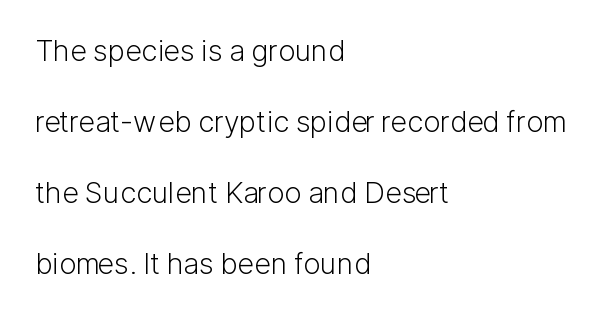
The image shows 29 px light sans-serif type, upright; set left-aligned, loose line spacing (2.45x), normal letter spacing, not underlined; low stroke contrast and a medium x-height.
